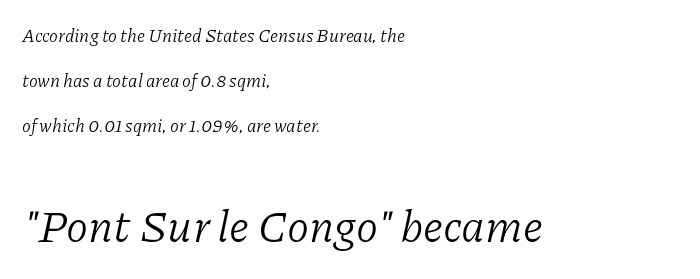
Q: Is the text bold? A: No.
Q: Is the text italic (slanted)? A: Yes, it leans right by about 11 degrees.
Q: Is the typeface a serif or a sans-serif typeface? A: Serif.
Q: Is the text underlined? A: No.
Q: How is the paragraph aligned? A: Left-aligned.
Q: Is the spacing between letters normal or unusually wide? A: Normal.
Q: Is the spacing between lines tight, normal or loose? A: Loose.
Q: Which block of text is set in a larger size, the first (top) or the second (bottom)? A: The second (bottom) one.
Q: Width (condensed, normal, or wide)? A: Normal.
Q: Stroke contrast? A: Low.
Q: x-height? A: Medium.
Q: Monospaced? A: No.
